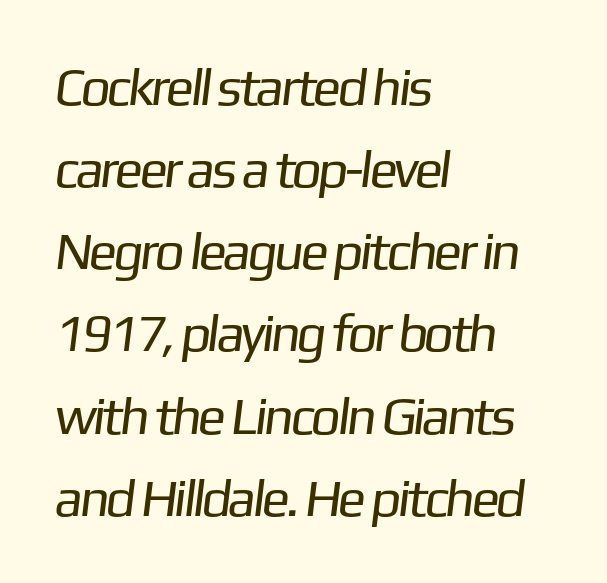
Q: Is the text bold? A: No.
Q: Is the typeface a serif or a sans-serif typeface? A: Sans-serif.
Q: Is the text underlined? A: No.
Q: How is the paragraph aligned? A: Left-aligned.
Q: Is the spacing between letters normal or unusually wide? A: Normal.
Q: Is the spacing between lines tight, normal or loose? A: Normal.
Q: Width (condensed, normal, or wide)? A: Normal.
Q: Stroke contrast? A: Low.
Q: x-height? A: Medium.
Q: Monospaced? A: No.
